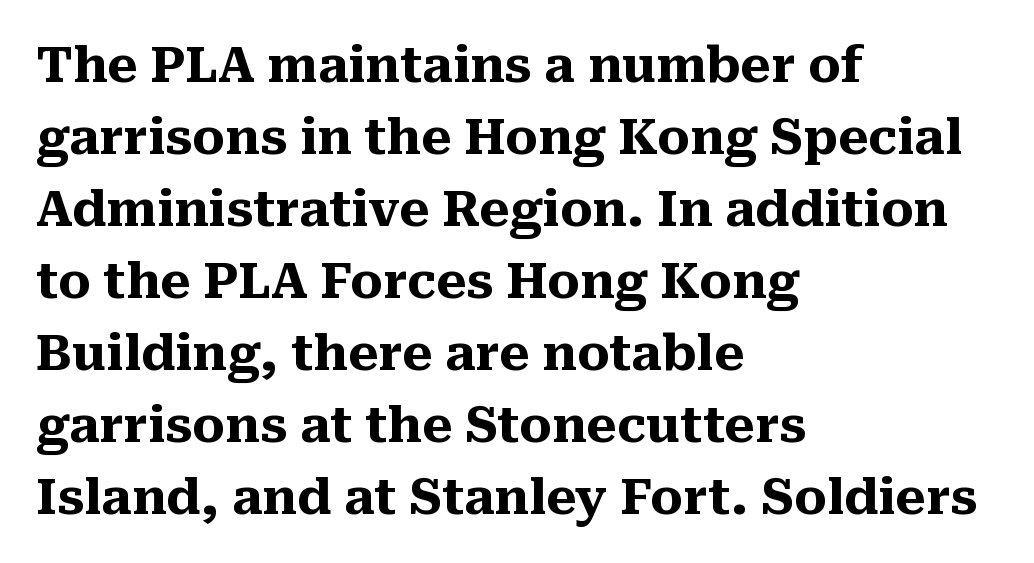
The image shows 49 px heavy serif type, upright; set left-aligned, normal line spacing (1.47x), normal letter spacing, not underlined; medium stroke contrast and a medium x-height.
